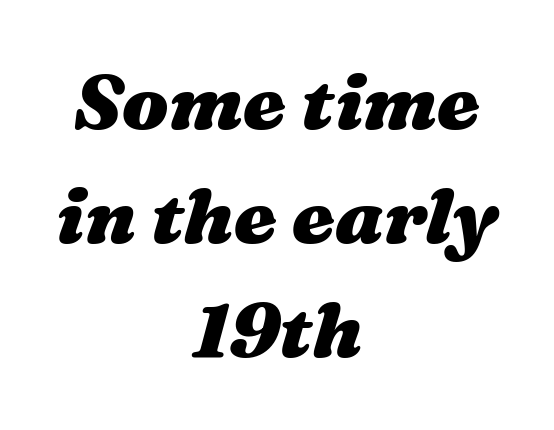
A typesetter would call this leading conventional body-copy spacing. Looks like regular typesetting: each glyph gets only the width it needs. The specimen omits any rule beneath the text block's lines. Standard letterfit; no display-style spreading of the glyphs. This sample is center-justified, so both line endings float freely. The glyphs have the mass of a bold cut.
